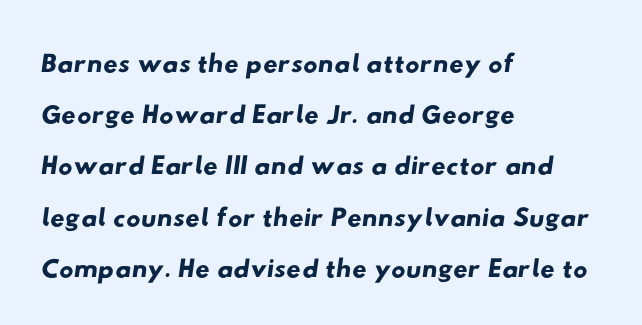
These lines are rendered in a variable-pitch font. No extra tracking has been applied to these lines. Regarding leading, the lines here are spaced in the standard way. Has an underline been added? It has not. Which margin do the lines hug? The left one — the right edge is uneven. Serif or sans? Sans — the stroke terminals are bare.
